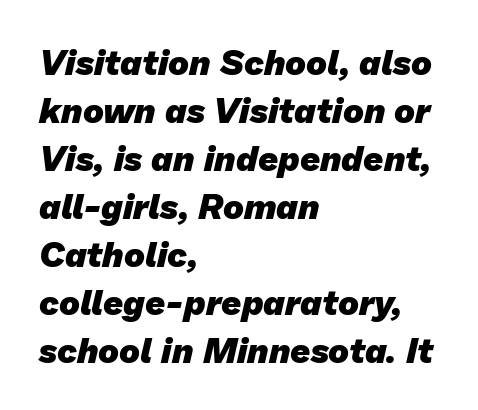
Evenly set lines give the paragraph a standard silhouette. Look at the tracking — it's just the regular setting, nothing added. These lines are rendered in a variable-pitch font. The glyphs are unaccompanied by any horizontal stroke below them. A classic flush-left, rag-right setting is used for this passage. The text was rendered using a sans face with plain stroke endings.
